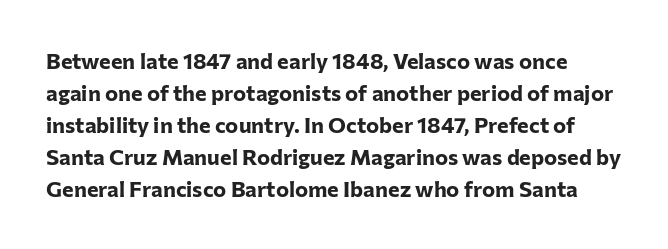
The lettering stays uniformly vertical, giving the passage a roman look. Each glyph is drawn with heavy, bold strokes. Check the space under the baseline: it is left empty. Interline gaps are of average width in this sample.
